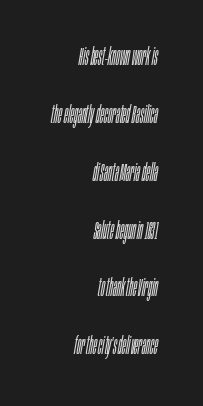
{"italic": "yes", "lean": "right", "slant_degrees": 10, "bold": "no", "underline": "no", "align": "right", "line_spacing": "loose", "line_spacing_ratio": 2.41, "letter_spacing": "normal", "letter_spacing_em": 0.0, "glyph_px": 24}
